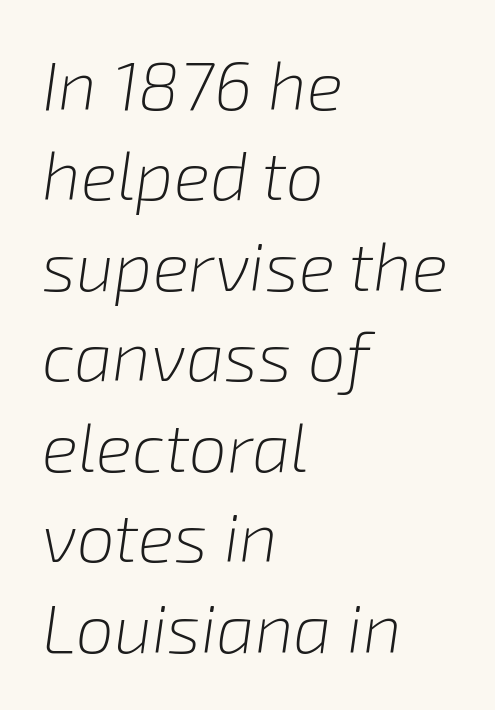
If you drew a ruler down the left edge, every line would touch it. Every character sits at an angle, as italics do. Descenders hang freely into open space. Is there much room between lines? A standard amount, neither cramped nor airy. The strokes carry an ordinary text weight at most.
